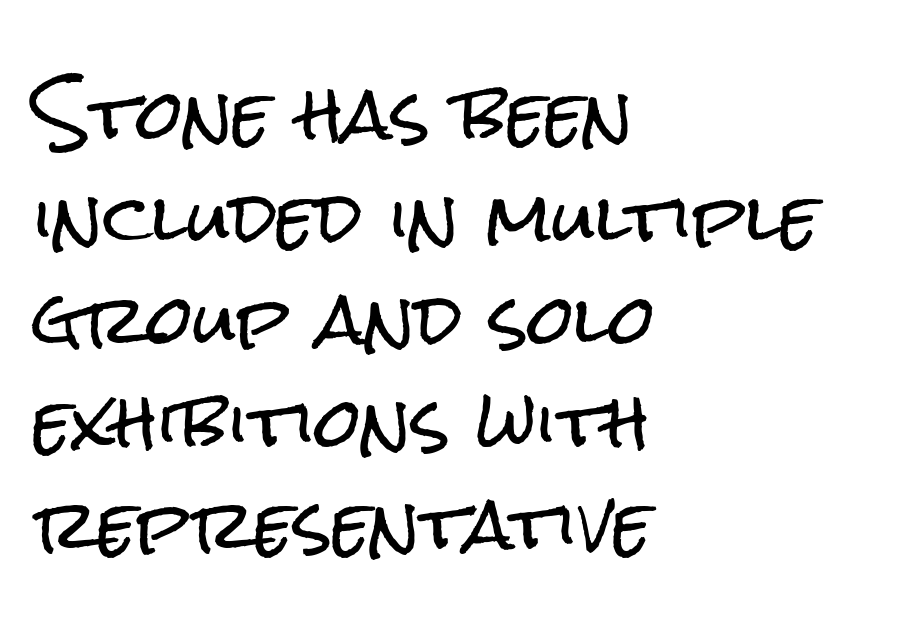
{"serif": "no", "italic": "no", "width": "condensed", "stroke_contrast": "low", "x_height": "medium", "monospaced": "no", "underline": "no", "align": "left", "line_spacing": "normal", "line_spacing_ratio": 1.53, "letter_spacing": "normal", "letter_spacing_em": 0.0, "glyph_px": 67}
